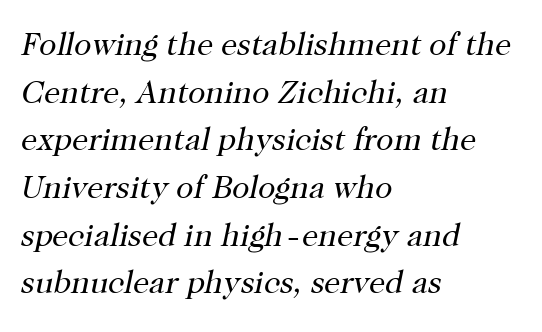
{"serif": "yes", "italic": "yes", "lean": "right", "slant_degrees": 12, "bold": "no", "weight": "regular", "width": "normal", "stroke_contrast": "high", "x_height": "medium", "monospaced": "no", "underline": "no", "align": "left", "line_spacing": "normal", "line_spacing_ratio": 1.49, "letter_spacing": "normal", "letter_spacing_em": 0.0, "glyph_px": 32}
